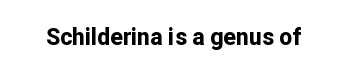
The image shows 23 px bold type, upright; set normal letter spacing, not underlined.
